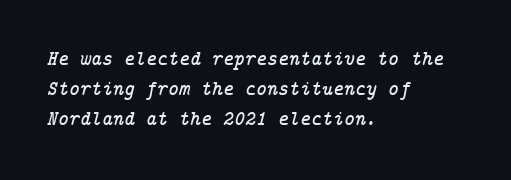
Between one letter and the next there's only the usual sliver of space. All the whitespace from short lines collects on the right. If you measured baseline to baseline, you'd find a middling distance. Type without underlining.
